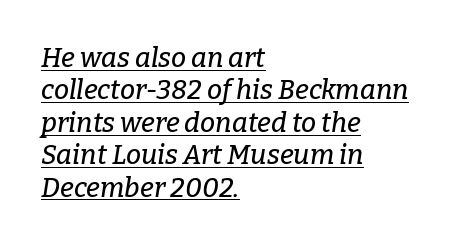
The image shows 27 px text type, italic (leaning right); set left-aligned, line spacing 1.2x, normal letter spacing, underlined.
